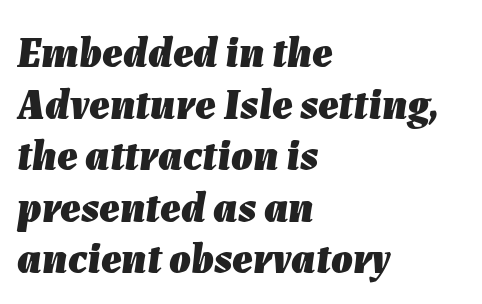
Q: Is the text bold? A: Yes.
Q: Is the text italic (slanted)? A: Yes, it leans right by about 7 degrees.
Q: Is the text underlined? A: No.
Q: How is the paragraph aligned? A: Left-aligned.
Q: Is the spacing between letters normal or unusually wide? A: Normal.
Q: Width (condensed, normal, or wide)? A: Normal.
Q: Stroke contrast? A: Low.
Q: x-height? A: Medium.
Q: Monospaced? A: No.
